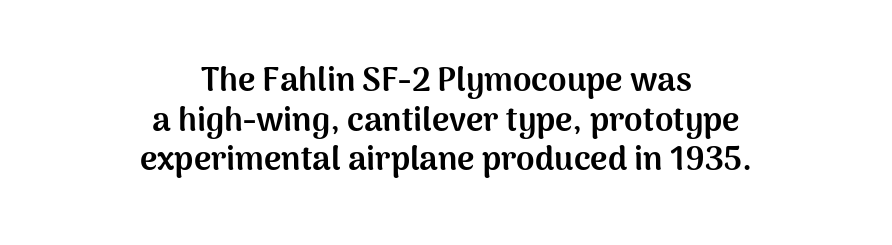
Check under the words: just untouched page. One-word summary of the alignment: center. The face used here is proportionally spaced, like ordinary book or web type. Typographically, this falls in the sans-serif category. Nothing unusual about the tracking: characters are spaced as the font intends. Designer's note — italics off, roman on.
